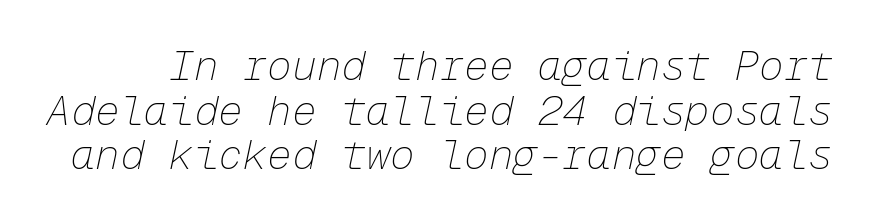
The specimen omits any rule beneath the text block's lines. Monospaced: the letters line up in strict vertical columns. The face used here is rendered with its standard letterfit. Stem width sits at or under what a default text font uses.
